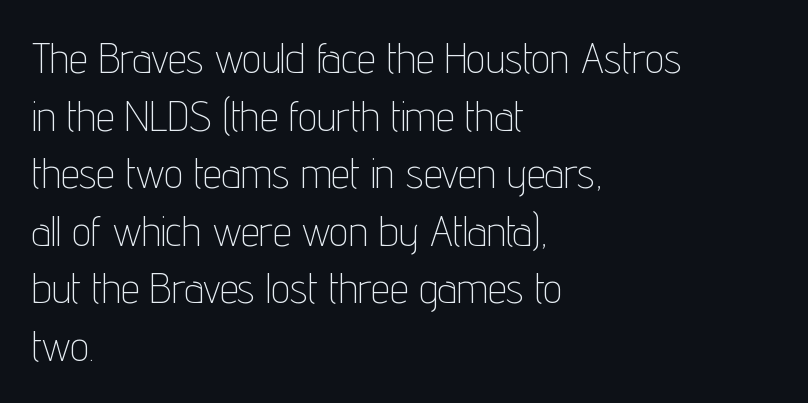
Serif or sans? Sans — the stroke terminals are bare. Regular leading. Stroke mass is kept to a normal reading level or below. These lines were composed using upright roman letters. The tracking reads as untouched default to a designer's eye.
